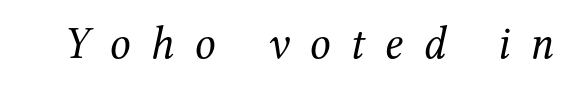
Q: Is the text bold? A: No.
Q: Is the text italic (slanted)? A: Yes, it leans right by about 12 degrees.
Q: Is the typeface a serif or a sans-serif typeface? A: Serif.
Q: Is the text underlined? A: No.
Q: Is the spacing between letters normal or unusually wide? A: Unusually wide.
Q: Width (condensed, normal, or wide)? A: Normal.
Q: Stroke contrast? A: Medium.
Q: x-height? A: Medium.
Q: Monospaced? A: No.
